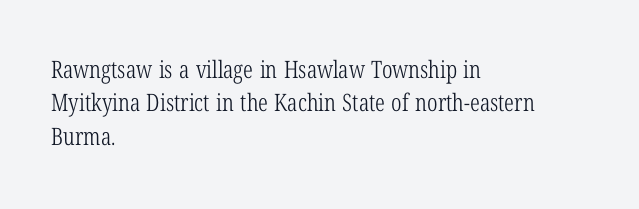
The letterforms sit at book weight or below. Posture: straight, roman, zero tilt. Tracking value appears to be zero — textbook default spacing. The passage shown stacks its lines at a standard gap. Is the block centered? No — it sits flush against the left margin. The foot of each line stays bare and open.
